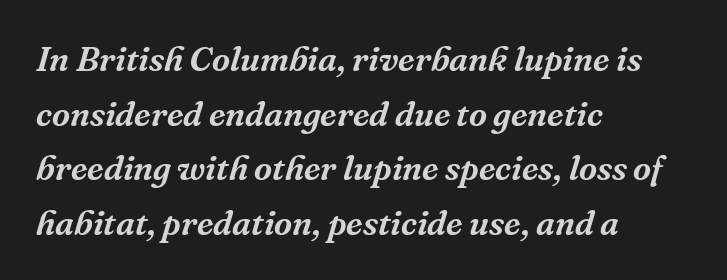
Q: Is the text italic (slanted)? A: Yes, it leans right by about 16 degrees.
Q: Is the typeface a serif or a sans-serif typeface? A: Serif.
Q: Is the text underlined? A: No.
Q: How is the paragraph aligned? A: Left-aligned.
Q: Is the spacing between letters normal or unusually wide? A: Normal.
Q: Is the spacing between lines tight, normal or loose? A: Normal.
Q: Width (condensed, normal, or wide)? A: Normal.
Q: Stroke contrast? A: Medium.
Q: x-height? A: Medium.
Q: Monospaced? A: No.
